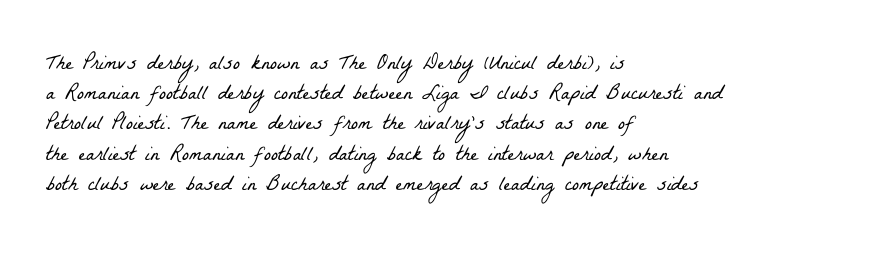
Q: Is the text bold? A: No.
Q: Is the text underlined? A: No.
Q: How is the paragraph aligned? A: Left-aligned.
Q: Is the spacing between letters normal or unusually wide? A: Normal.
Q: Is the spacing between lines tight, normal or loose? A: Normal.
